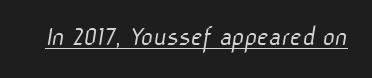
Quick note: underline on. Tracking value appears to be zero — textbook default spacing. Grotesque or geometric, the face here clearly has no serifs. Unbolded letterforms with no extra heft. Looks like regular typesetting: each glyph gets only the width it needs.
